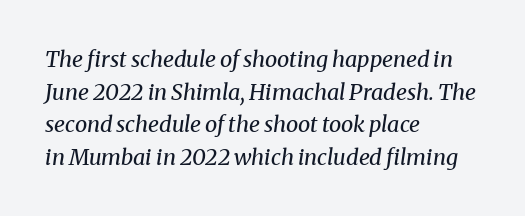
The image shows 22 px text type, italic (leaning right); set left-aligned, normal line spacing (1.48x), normal letter spacing, not underlined.
